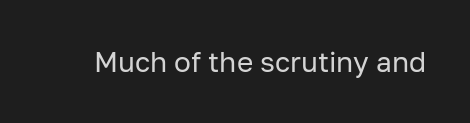
Q: Is the text bold? A: No.
Q: Is the text italic (slanted)? A: No, it is upright.
Q: Is the typeface a serif or a sans-serif typeface? A: Sans-serif.
Q: Is the text underlined? A: No.
Q: Is the spacing between letters normal or unusually wide? A: Normal.
Q: Width (condensed, normal, or wide)? A: Normal.
Q: Stroke contrast? A: Low.
Q: x-height? A: Medium.
Q: Monospaced? A: No.
